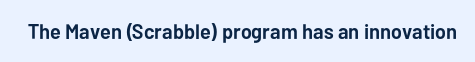
The letterforms sit shoulder to shoulder at normal distance. These lines were composed using upright roman letters. Check the space under the baseline: it is left empty. The sample has been set heavy, in full bold.
